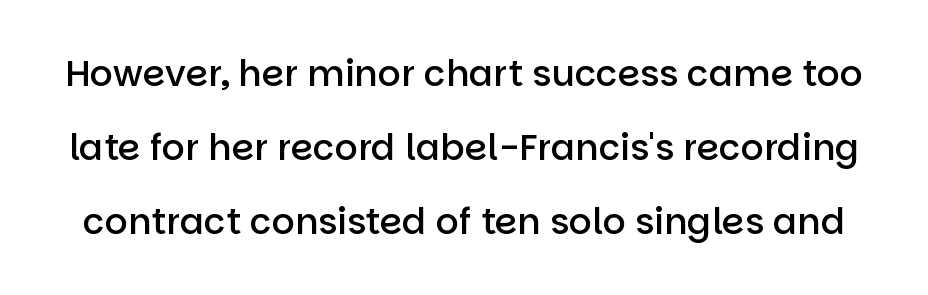
{"serif": "no", "italic": "no", "bold": "semi", "weight": "semibold", "width": "normal", "stroke_contrast": "low", "x_height": "large", "monospaced": "no", "underline": "no", "line_spacing": "loose", "line_spacing_ratio": 2.05, "letter_spacing": "normal", "letter_spacing_em": 0.0, "glyph_px": 36}
